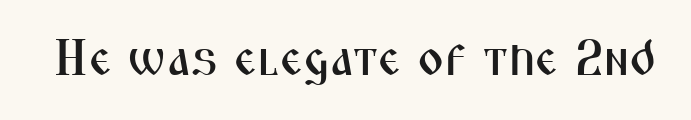
Q: Is the text italic (slanted)? A: No, it is upright.
Q: Is the typeface a serif or a sans-serif typeface? A: Sans-serif.
Q: Is the text underlined? A: No.
Q: Is the spacing between letters normal or unusually wide? A: Normal.
Q: Width (condensed, normal, or wide)? A: Condensed.
Q: Stroke contrast? A: Medium.
Q: x-height? A: Medium.
Q: Monospaced? A: No.
